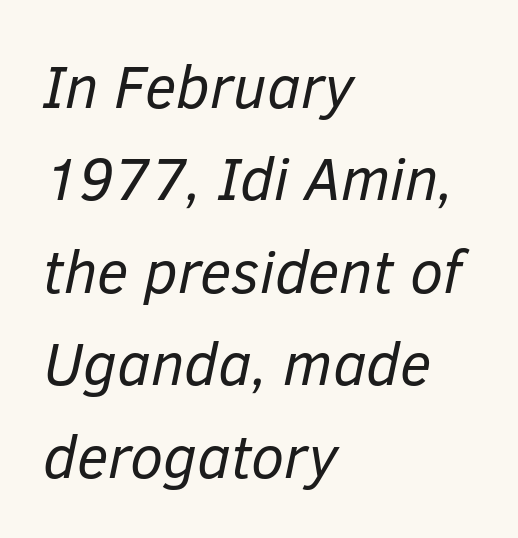
The image shows 60 px regular-weight type, italic (leaning right); set left-aligned, normal line spacing (1.54x), normal letter spacing, not underlined; low stroke contrast and a medium x-height.
